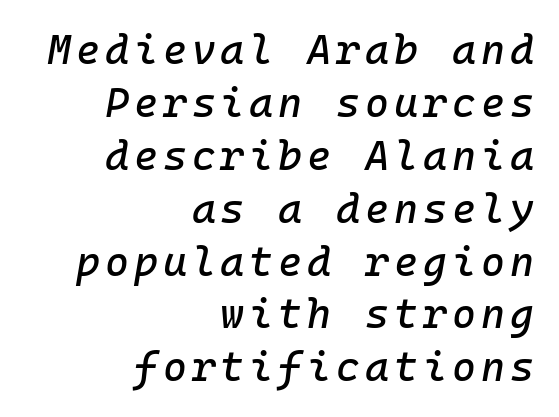
{"italic": "yes", "lean": "right", "slant_degrees": 10, "width": "normal", "stroke_contrast": "low", "x_height": "medium", "monospaced": "yes", "underline": "no", "align": "right", "line_spacing": "normal", "line_spacing_ratio": 1.29, "glyph_px": 41}
